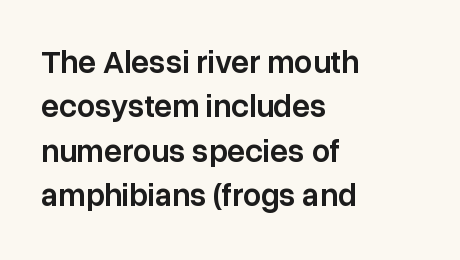
{"serif": "no", "italic": "no", "bold": "semi", "weight": "semibold", "width": "normal", "stroke_contrast": "low", "x_height": "medium", "monospaced": "no", "underline": "no", "align": "left", "line_spacing": "normal", "line_spacing_ratio": 1.39, "letter_spacing": "normal", "letter_spacing_em": 0.0, "glyph_px": 32}
